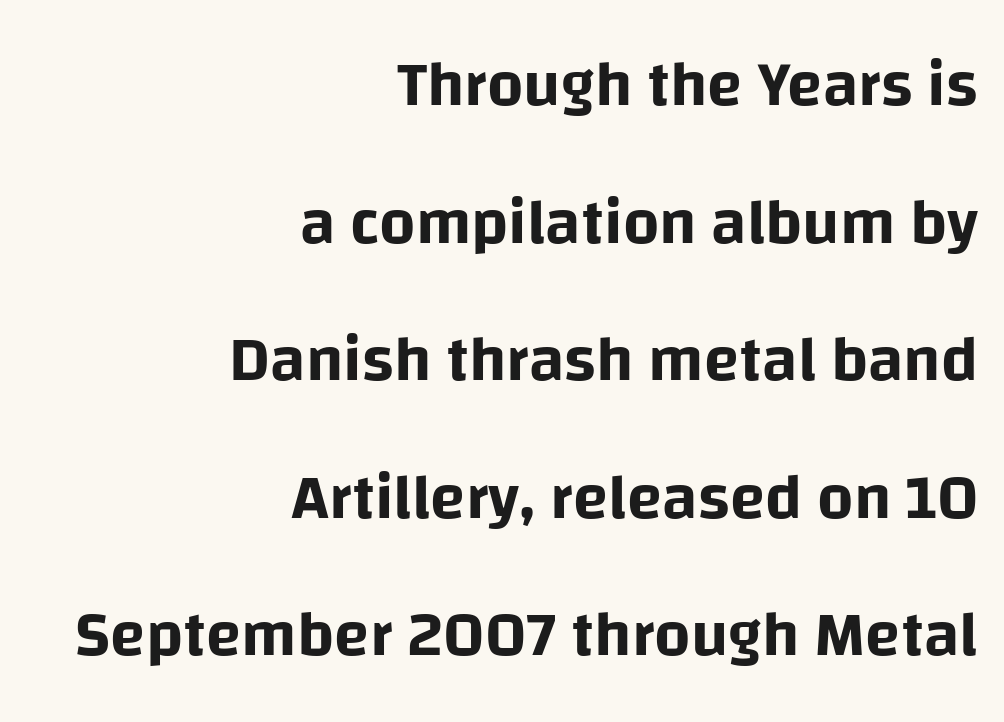
The image shows 64 px sans-serif type, upright; set right-aligned, loose line spacing (2.15x), normal letter spacing, not underlined; low stroke contrast and a large x-height.
